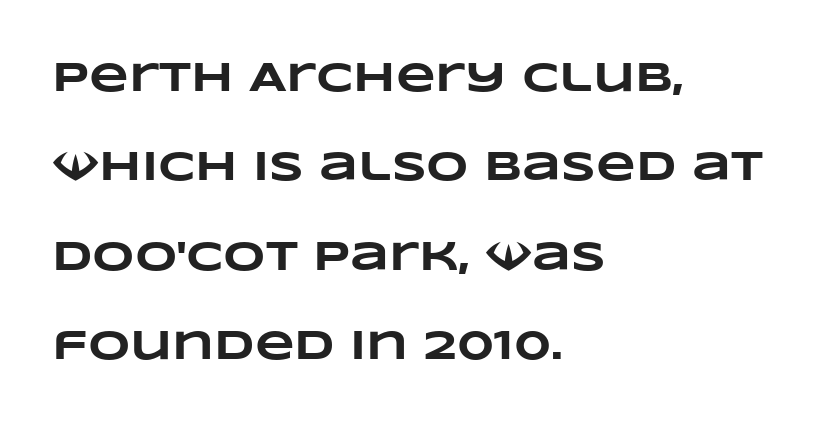
{"bold": "yes", "weight": "heavy", "width": "wide", "stroke_contrast": "low", "x_height": "large", "monospaced": "no", "underline": "no", "align": "left", "line_spacing": "loose", "line_spacing_ratio": 2.18, "letter_spacing": "normal", "letter_spacing_em": 0.0, "glyph_px": 41}
